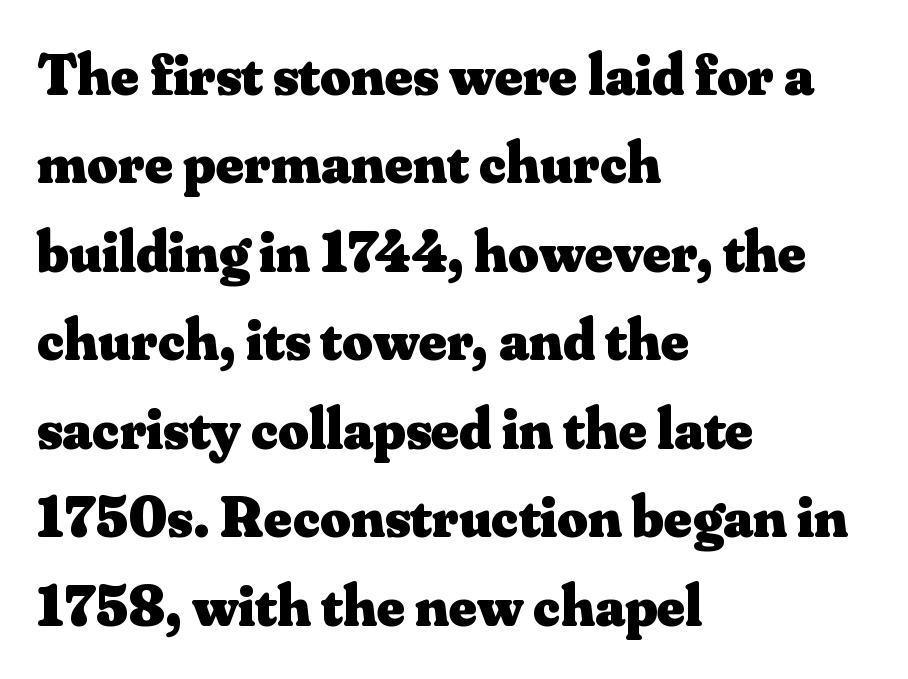
{"serif": "yes", "italic": "no", "bold": "yes", "weight": "heavy", "width": "normal", "stroke_contrast": "medium", "x_height": "small", "monospaced": "no", "underline": "no", "align": "left", "line_spacing": "normal", "line_spacing_ratio": 1.5, "letter_spacing": "normal", "letter_spacing_em": 0.0, "glyph_px": 59}
